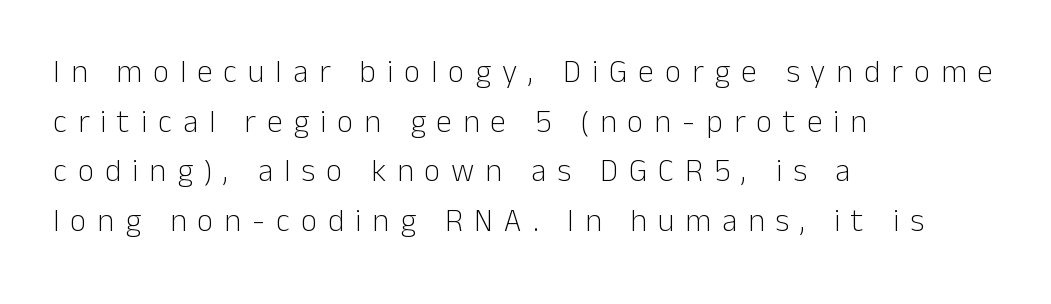
The image shows 32 px light sans-serif type, upright; set left-aligned, normal line spacing (1.55x), unusually wide letter spacing (+0.34 em), not underlined; low stroke contrast and a medium x-height.
